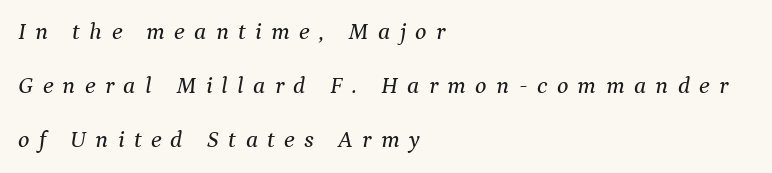
{"italic": "yes", "lean": "right", "slant_degrees": 9, "underline": "no", "align": "left", "line_spacing": "loose", "line_spacing_ratio": 2.26, "letter_spacing": "wide", "letter_spacing_em": 0.39, "glyph_px": 24}
